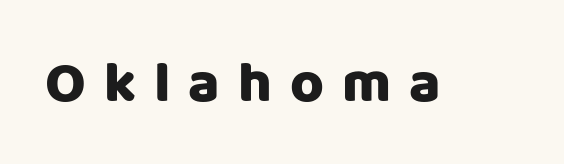
Q: Is the text italic (slanted)? A: No, it is upright.
Q: Is the typeface a serif or a sans-serif typeface? A: Sans-serif.
Q: Is the text underlined? A: No.
Q: Is the spacing between letters normal or unusually wide? A: Unusually wide.
Q: Width (condensed, normal, or wide)? A: Normal.
Q: Stroke contrast? A: Low.
Q: x-height? A: Large.
Q: Monospaced? A: No.
